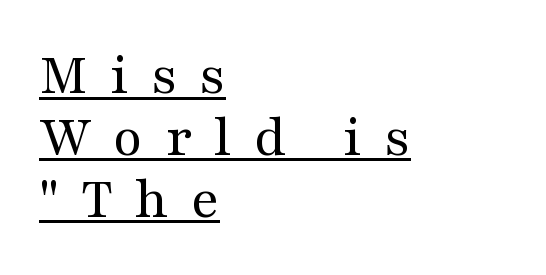
Q: Is the text bold? A: No.
Q: Is the text italic (slanted)? A: No, it is upright.
Q: Is the typeface a serif or a sans-serif typeface? A: Serif.
Q: Is the text underlined? A: Yes.
Q: How is the paragraph aligned? A: Left-aligned.
Q: Is the spacing between letters normal or unusually wide? A: Unusually wide.
Q: Is the spacing between lines tight, normal or loose? A: Tight.
Q: Width (condensed, normal, or wide)? A: Wide.
Q: Stroke contrast? A: Medium.
Q: x-height? A: Medium.
Q: Monospaced? A: No.
